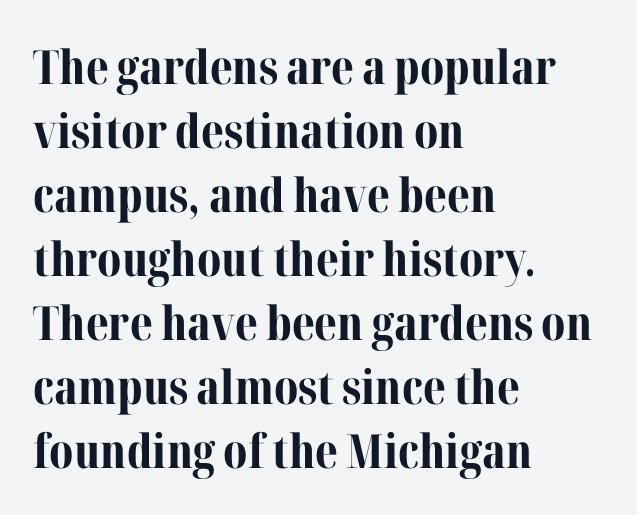
The paragraph has a hard left edge and a soft right edge. Notice how descenders clear the ascenders below comfortably — that's standard leading. Honestly, the letter spacing is just normal — you wouldn't notice it. The face used here is proportionally spaced, like ordinary book or web type. Descender tails drop into unmarked territory. Characters remain perfectly vertical along every line.
